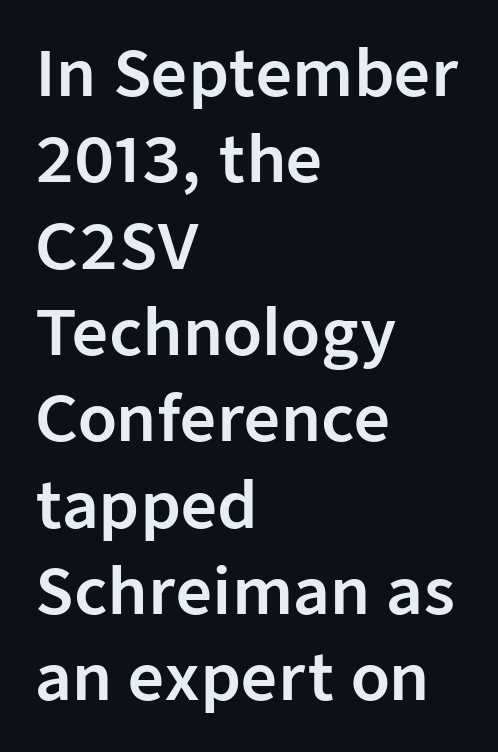
The image shows 63 px sans-serif type, upright; set left-aligned, normal line spacing (1.37x), normal letter spacing, not underlined; low stroke contrast and a medium x-height.
